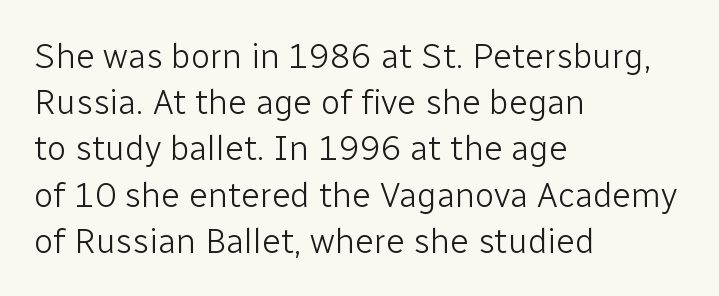
Q: Is the text bold? A: No.
Q: Is the text italic (slanted)? A: No, it is upright.
Q: Is the typeface a serif or a sans-serif typeface? A: Sans-serif.
Q: Is the text underlined? A: No.
Q: How is the paragraph aligned? A: Left-aligned.
Q: Is the spacing between letters normal or unusually wide? A: Normal.
Q: Is the spacing between lines tight, normal or loose? A: Normal.
Q: Width (condensed, normal, or wide)? A: Normal.
Q: Stroke contrast? A: Low.
Q: x-height? A: Medium.
Q: Monospaced? A: No.
